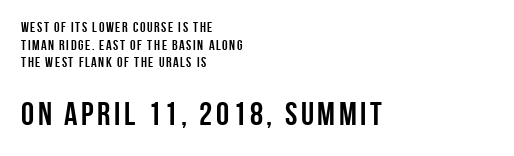
Which chunk is bigger? The second one — the bottom block dwarfs the top. Is there any slant? The stems are plumb. Each row of text sits above clean, open space. Line spacing here is normal. Is this a fixed-width face? No — the glyphs have proportional, varying widths. The letters carry no serifs — their stems end cleanly without finishing strokes.
